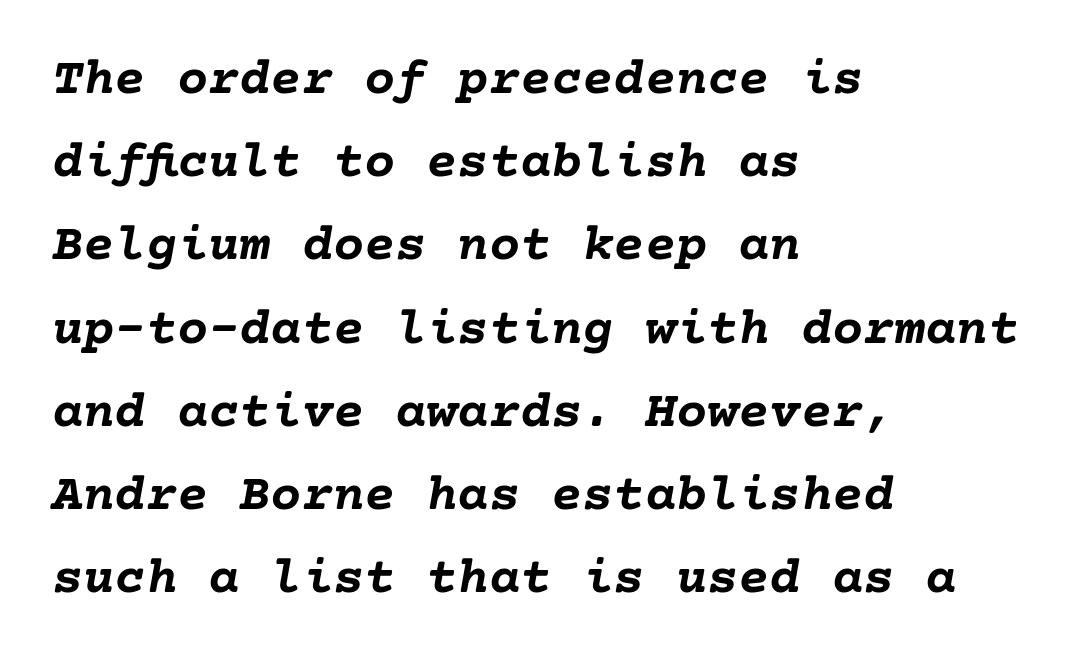
The space between consecutive lines is moderate. Set as a true bold cut, around the 700 mark. These lines are set flush left with a ragged right edge. Each word holds together tightly as a unit, with standard inter-letter gaps. The face used here has a pronounced slope to its letters. Quick note: underline off.
